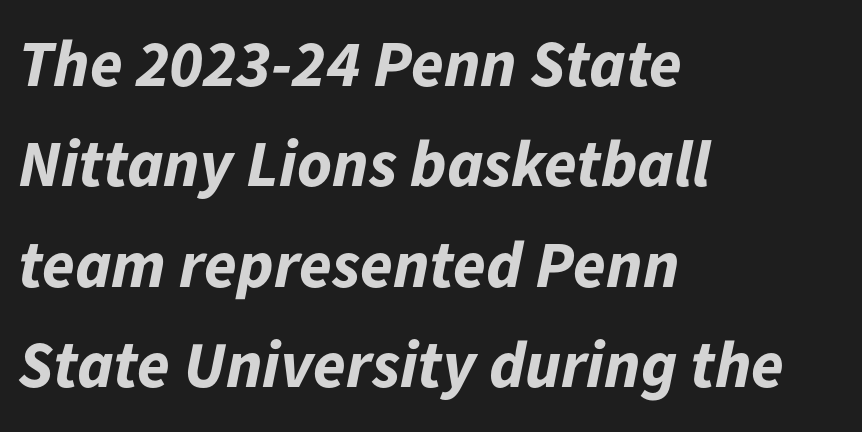
{"italic": "yes", "lean": "right", "slant_degrees": 11, "bold": "yes", "weight": "bold", "width": "normal", "stroke_contrast": "low", "x_height": "medium", "monospaced": "no", "underline": "no", "align": "left", "line_spacing": "normal", "line_spacing_ratio": 1.52, "letter_spacing": "normal", "letter_spacing_em": 0.0, "glyph_px": 66}
